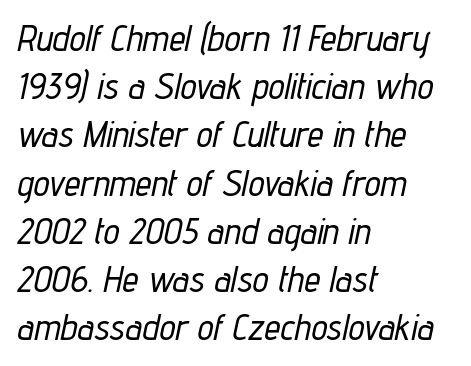
Quick note: italic. Caption: multi-line text, flush left, ragged right. Look at the tracking — it's just the regular setting, nothing added. The area under the type is left untouched.
